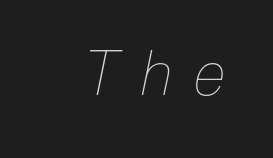
Q: Is the text bold? A: No.
Q: Is the text italic (slanted)? A: Yes, it leans right by about 12 degrees.
Q: Is the text underlined? A: No.
Q: Is the spacing between letters normal or unusually wide? A: Unusually wide.
Q: Width (condensed, normal, or wide)? A: Condensed.
Q: Stroke contrast? A: Low.
Q: x-height? A: Medium.
Q: Monospaced? A: No.
